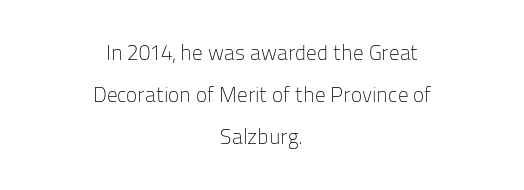
Q: Is the text bold? A: No.
Q: Is the text italic (slanted)? A: No, it is upright.
Q: Is the text underlined? A: No.
Q: How is the paragraph aligned? A: Centered.
Q: Is the spacing between letters normal or unusually wide? A: Normal.
Q: Is the spacing between lines tight, normal or loose? A: Loose.
